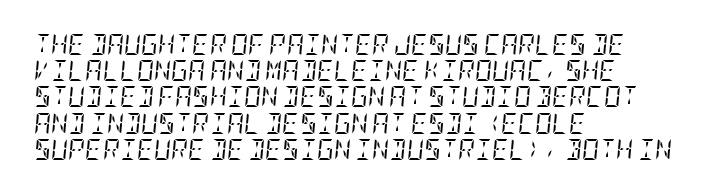
{"italic": "yes", "lean": "right", "slant_degrees": 5, "bold": "no", "underline": "no", "align": "left", "line_spacing": "normal", "line_spacing_ratio": 1.25, "letter_spacing": "normal", "letter_spacing_em": 0.0, "glyph_px": 21}
